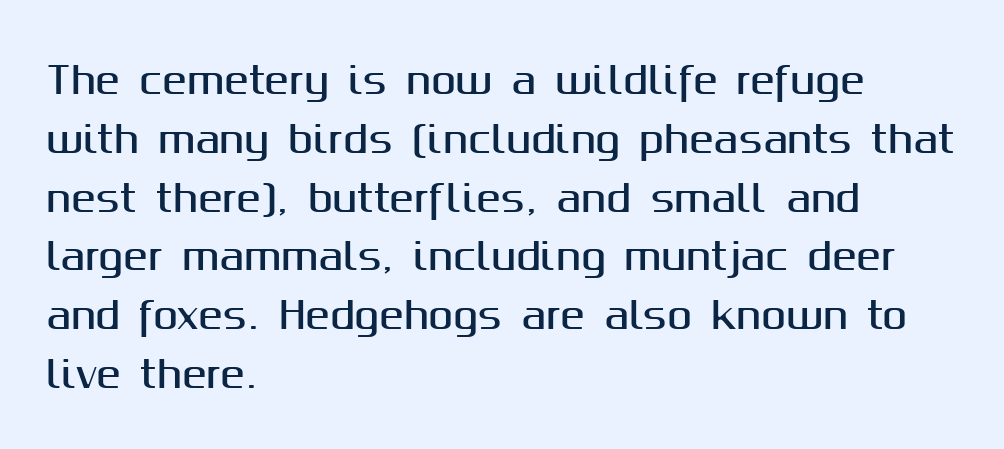
{"serif": "no", "italic": "no", "width": "normal", "stroke_contrast": "medium", "x_height": "medium", "monospaced": "no", "underline": "no", "align": "left", "line_spacing": "normal", "line_spacing_ratio": 1.59, "letter_spacing": "normal", "letter_spacing_em": 0.0, "glyph_px": 37}
